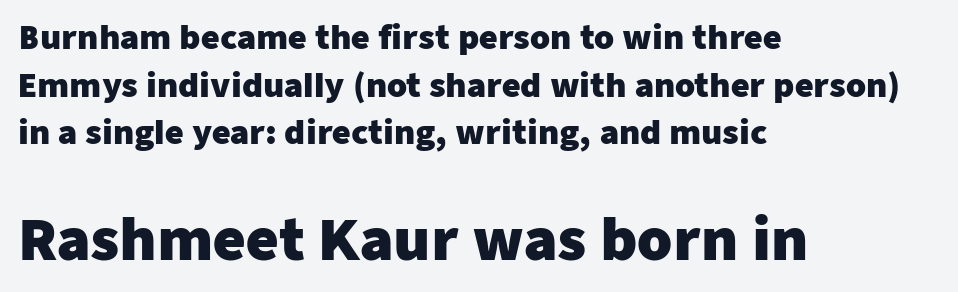
The image shows 56 px heavy sans-serif type, upright; set left-aligned, normal line spacing (1.49x), normal letter spacing, not underlined; the second (bottom) block is 1.75x larger; low stroke contrast and a medium x-height.
